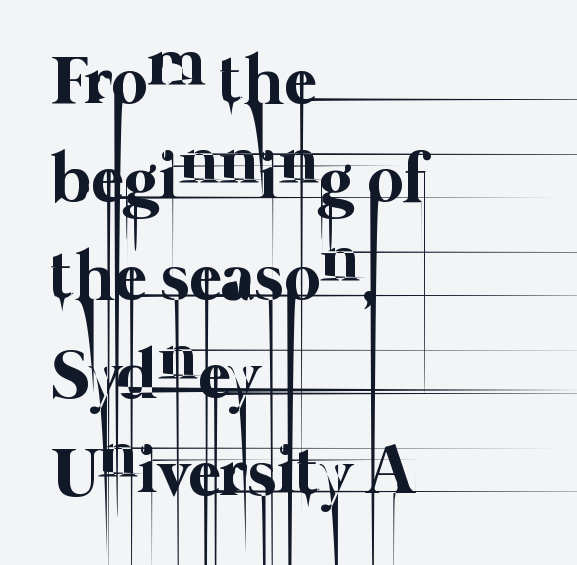
{"bold": "no", "weight": "thin", "width": "normal", "stroke_contrast": "low", "x_height": "medium", "monospaced": "no", "underline": "no", "align": "left", "line_spacing": "normal", "line_spacing_ratio": 1.4, "letter_spacing": "normal", "letter_spacing_em": 0.0, "glyph_px": 70}
